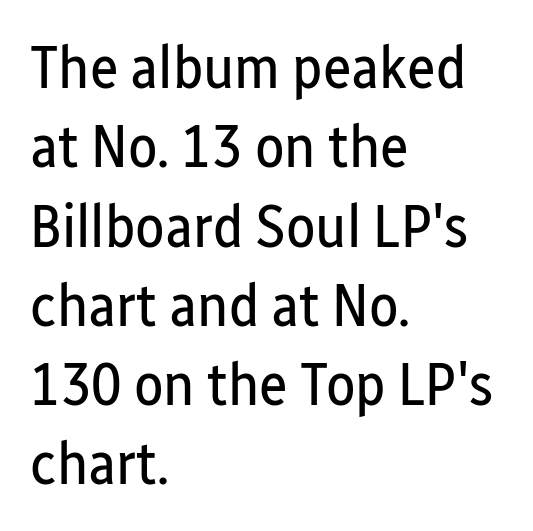
Q: Is the text bold? A: No.
Q: Is the text italic (slanted)? A: No, it is upright.
Q: Is the typeface a serif or a sans-serif typeface? A: Sans-serif.
Q: Is the text underlined? A: No.
Q: How is the paragraph aligned? A: Left-aligned.
Q: Is the spacing between letters normal or unusually wide? A: Normal.
Q: Is the spacing between lines tight, normal or loose? A: Normal.
Q: Width (condensed, normal, or wide)? A: Condensed.
Q: Stroke contrast? A: Low.
Q: x-height? A: Medium.
Q: Monospaced? A: No.
